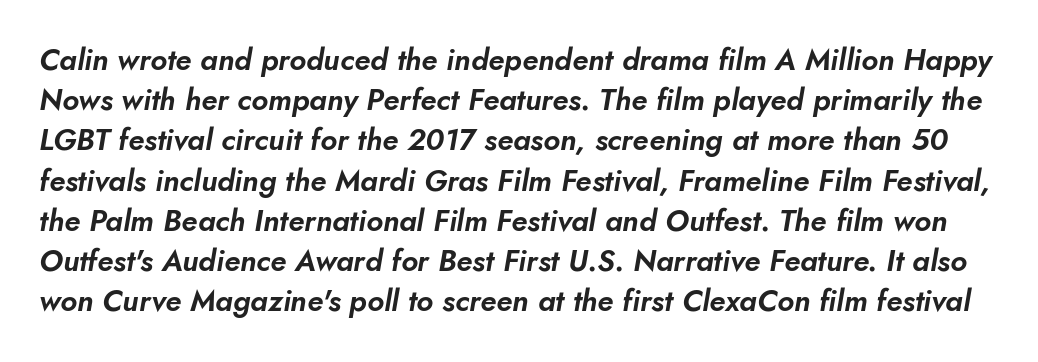
Rendered with sloped, italic letterforms. Here the glyphs are tracked normally, forming tight word shapes. The space between consecutive lines is moderate. Character widths vary here, with narrow letters taking less room than wide ones. Beneath every word, the page is bare.
